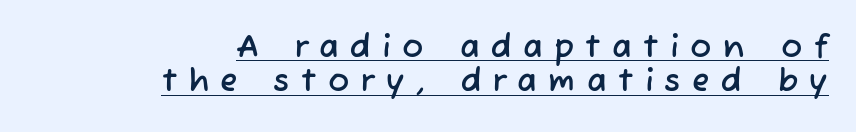
The image shows 32 px sans-serif type; set right-aligned, tight line spacing (1.07x), unusually wide letter spacing (+0.36 em), underlined; low stroke contrast and a medium x-height.
